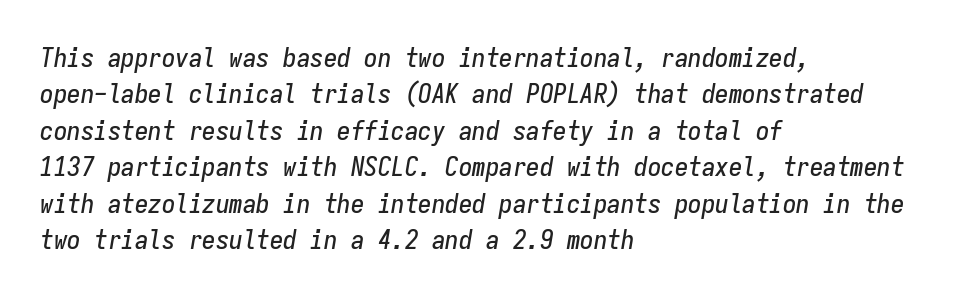
{"italic": "yes", "lean": "right", "slant_degrees": 9, "underline": "no", "align": "left", "line_spacing": "normal", "line_spacing_ratio": 1.35, "letter_spacing": "normal", "letter_spacing_em": 0.0, "glyph_px": 27}
